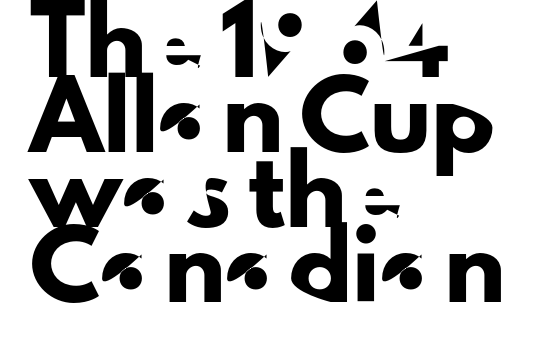
Q: Is the text italic (slanted)? A: No, it is upright.
Q: Is the typeface a serif or a sans-serif typeface? A: Sans-serif.
Q: Is the text underlined? A: No.
Q: How is the paragraph aligned? A: Left-aligned.
Q: Is the spacing between letters normal or unusually wide? A: Normal.
Q: Width (condensed, normal, or wide)? A: Normal.
Q: Stroke contrast? A: Low.
Q: x-height? A: Small.
Q: Monospaced? A: No.
